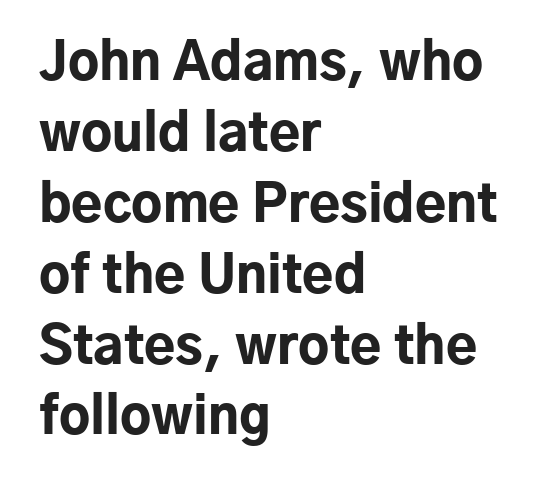
Q: Is the text bold? A: Yes.
Q: Is the text italic (slanted)? A: No, it is upright.
Q: Is the typeface a serif or a sans-serif typeface? A: Sans-serif.
Q: Is the text underlined? A: No.
Q: How is the paragraph aligned? A: Left-aligned.
Q: Is the spacing between letters normal or unusually wide? A: Normal.
Q: Is the spacing between lines tight, normal or loose? A: Normal.
Q: Width (condensed, normal, or wide)? A: Normal.
Q: Stroke contrast? A: Low.
Q: x-height? A: Medium.
Q: Monospaced? A: No.
